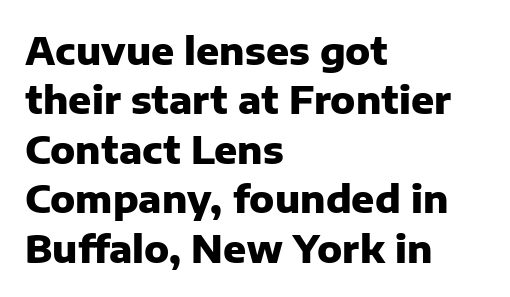
A typesetter would call this proportional, since set widths differ per character. Characters remain perfectly vertical along every line. In terms of weight, the rendering is a true, heavy bold. Decoration check: the copy has no underline. The text was rendered using a sans face with plain stroke endings. Vertically, the passage feels balanced, rows spaced as you'd expect.
